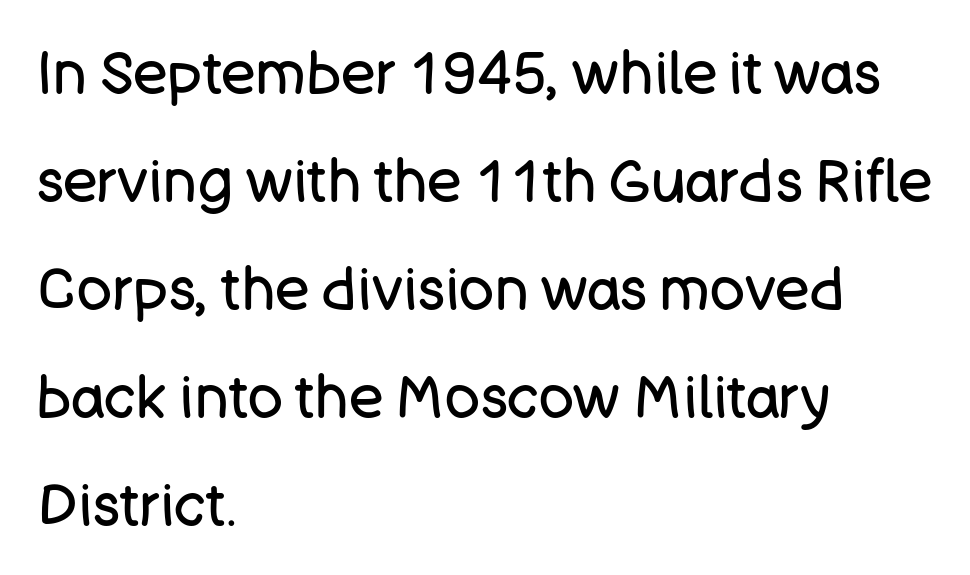
Q: Is the text bold? A: No.
Q: Is the text italic (slanted)? A: No, it is upright.
Q: Is the typeface a serif or a sans-serif typeface? A: Sans-serif.
Q: Is the text underlined? A: No.
Q: How is the paragraph aligned? A: Left-aligned.
Q: Is the spacing between letters normal or unusually wide? A: Normal.
Q: Width (condensed, normal, or wide)? A: Normal.
Q: Stroke contrast? A: Low.
Q: x-height? A: Large.
Q: Monospaced? A: No.
